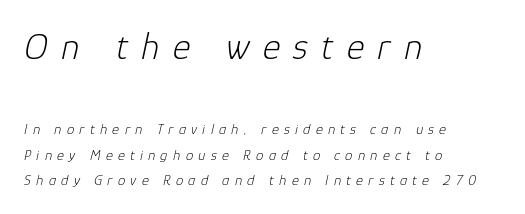
{"italic": "yes", "lean": "right", "slant_degrees": 12, "bold": "no", "weight": "light", "width": "normal", "stroke_contrast": "low", "x_height": "medium", "monospaced": "no", "underline": "no", "align": "left", "line_spacing_ratio": 1.72, "letter_spacing": "wide", "letter_spacing_em": 0.35, "larger_block": "first", "size_ratio": 2.53, "glyph_px": 38}
